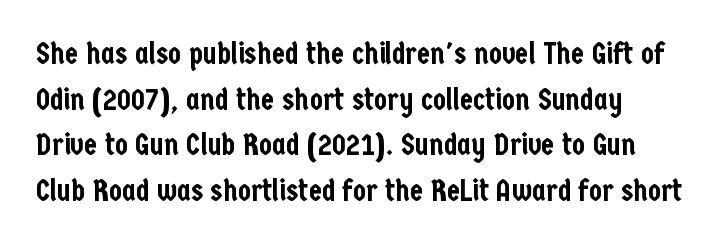
Q: Is the text italic (slanted)? A: No, it is upright.
Q: Is the typeface a serif or a sans-serif typeface? A: Sans-serif.
Q: Is the text underlined? A: No.
Q: Is the spacing between letters normal or unusually wide? A: Normal.
Q: Is the spacing between lines tight, normal or loose? A: Normal.
Q: Width (condensed, normal, or wide)? A: Condensed.
Q: Stroke contrast? A: Low.
Q: x-height? A: Medium.
Q: Monospaced? A: No.
